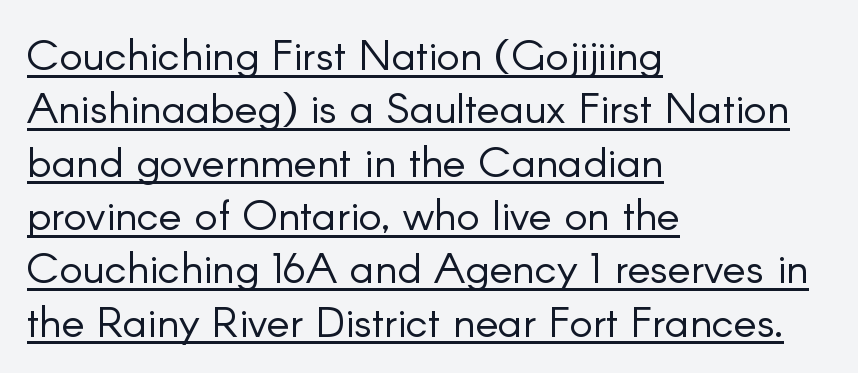
{"serif": "no", "italic": "no", "bold": "no", "weight": "light", "width": "normal", "stroke_contrast": "low", "x_height": "small", "monospaced": "no", "underline": "yes", "align": "left", "line_spacing_ratio": 1.24, "letter_spacing": "normal", "letter_spacing_em": 0.0, "glyph_px": 43}
